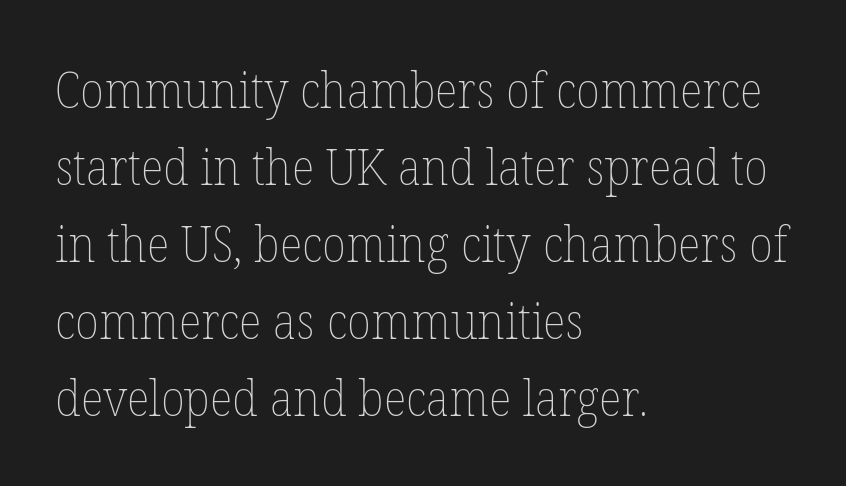
The image shows 49 px thin type, upright; set left-aligned, normal line spacing (1.57x), normal letter spacing, not underlined; low stroke contrast and a medium x-height.
